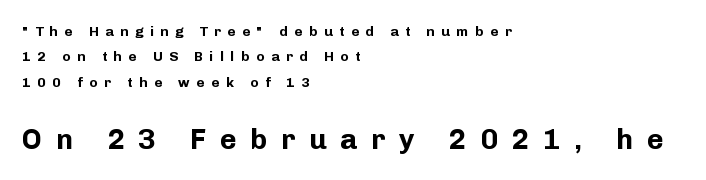
{"serif": "no", "italic": "no", "bold": "yes", "weight": "bold", "width": "normal", "stroke_contrast": "low", "x_height": "medium", "monospaced": "no", "underline": "no", "align": "left", "line_spacing_ratio": 1.81, "letter_spacing": "wide", "letter_spacing_em": 0.47, "larger_block": "second", "size_ratio": 2.07, "glyph_px": 29}
